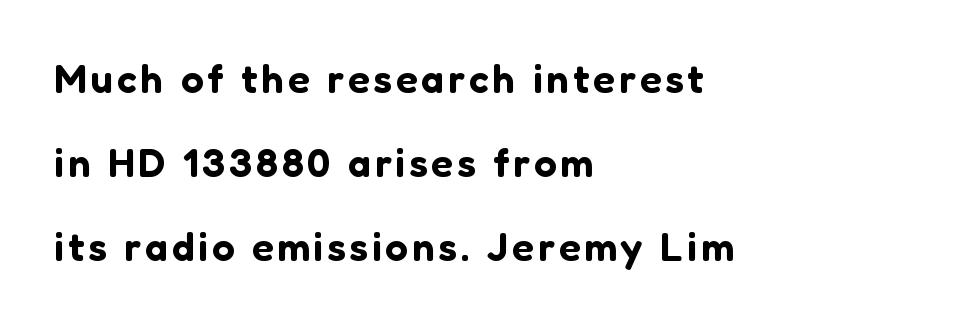
Q: Is the text italic (slanted)? A: No, it is upright.
Q: Is the typeface a serif or a sans-serif typeface? A: Sans-serif.
Q: Is the text underlined? A: No.
Q: How is the paragraph aligned? A: Left-aligned.
Q: Is the spacing between lines tight, normal or loose? A: Loose.
Q: Width (condensed, normal, or wide)? A: Normal.
Q: Stroke contrast? A: Low.
Q: x-height? A: Medium.
Q: Monospaced? A: No.
